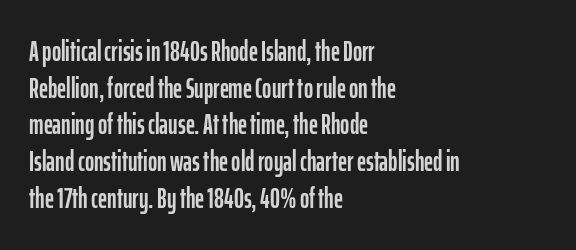
{"serif": "no", "italic": "no", "width": "condensed", "stroke_contrast": "low", "x_height": "medium", "monospaced": "no", "underline": "no", "align": "left", "line_spacing": "normal", "line_spacing_ratio": 1.31, "letter_spacing": "normal", "letter_spacing_em": 0.0, "glyph_px": 28}
